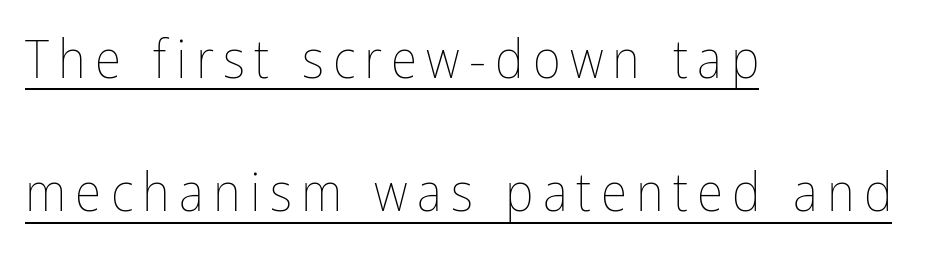
The image shows 54 px thin, condensed type, upright; set left-aligned, loose line spacing (2.47x), underlined; low stroke contrast and a medium x-height.
